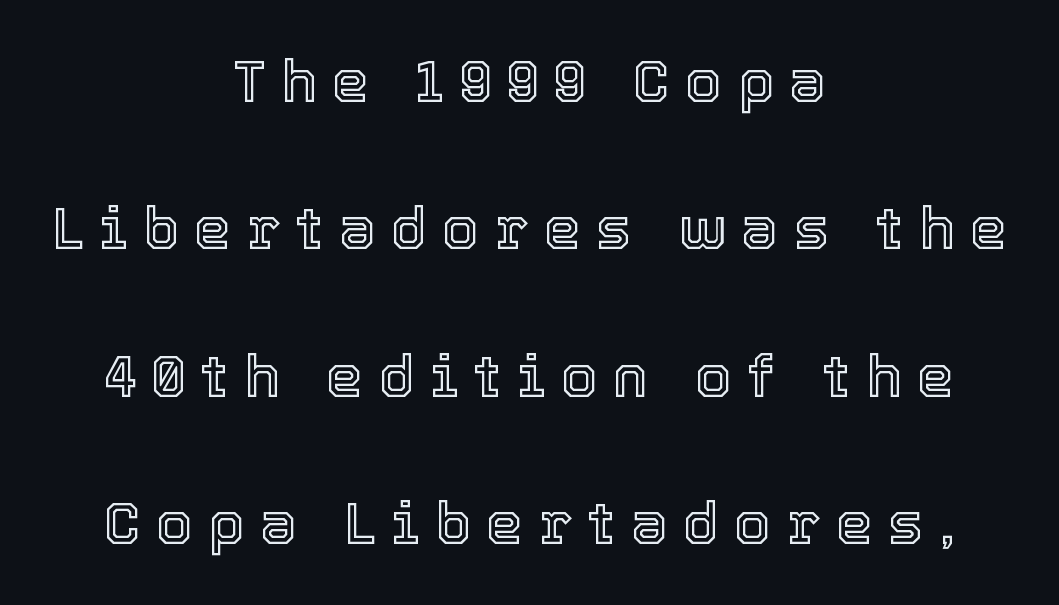
{"italic": "no", "width": "normal", "x_height": "medium", "monospaced": "no", "underline": "no", "align": "center", "line_spacing": "loose", "line_spacing_ratio": 2.5, "letter_spacing": "wide", "letter_spacing_em": 0.26, "glyph_px": 59}
